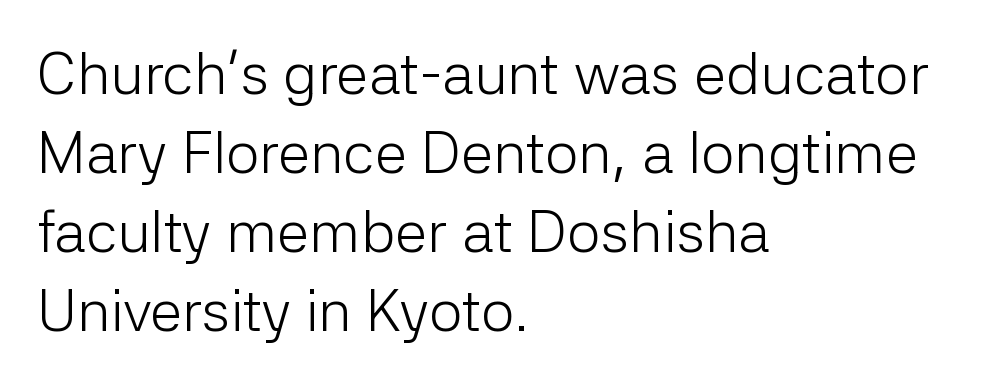
These lines are rendered in a variable-pitch font. Nobody touched the tracking dial on this one. A roman cut, with each character standing at attention. On a weight scale, this lands at 450 or below.
